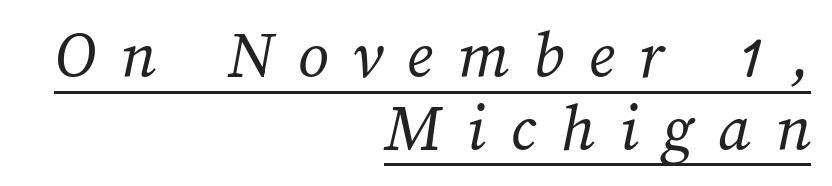
{"bold": "no", "weight": "regular", "width": "normal", "stroke_contrast": "medium", "x_height": "medium", "monospaced": "no", "underline": "yes", "align": "right", "line_spacing": "tight", "line_spacing_ratio": 1.07, "letter_spacing": "wide", "letter_spacing_em": 0.36, "glyph_px": 68}
